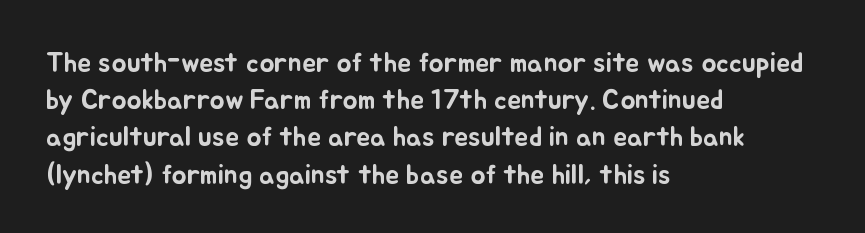
Note the varied advance widths — an 'i' is clearly narrower than an 'm'. Whoever set this chose a conventional vertical rhythm. No word sits above an underline. The setting favours the left margin, as ordinary paragraphs usually do.
